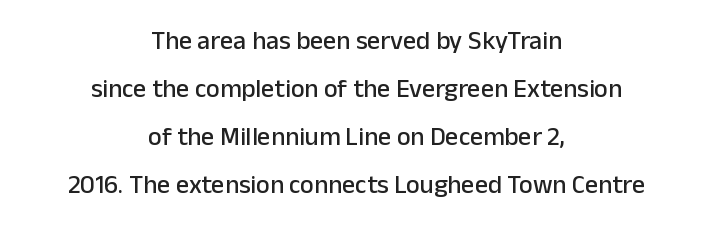
Q: Is the text italic (slanted)? A: No, it is upright.
Q: Is the text underlined? A: No.
Q: How is the paragraph aligned? A: Centered.
Q: Is the spacing between letters normal or unusually wide? A: Normal.
